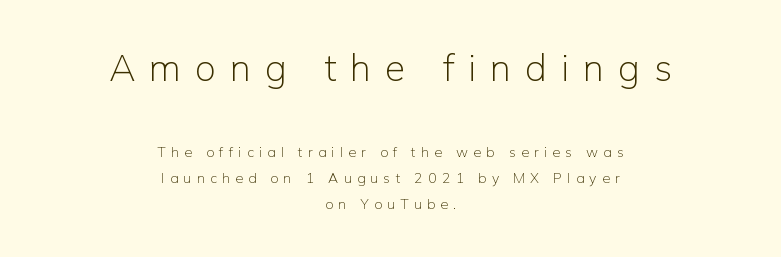
{"serif": "no", "italic": "no", "bold": "no", "weight": "light", "width": "normal", "stroke_contrast": "low", "x_height": "medium", "monospaced": "no", "underline": "no", "align": "center", "line_spacing_ratio": 1.87, "letter_spacing": "wide", "letter_spacing_em": 0.38, "larger_block": "first", "size_ratio": 2.64, "glyph_px": 37}
